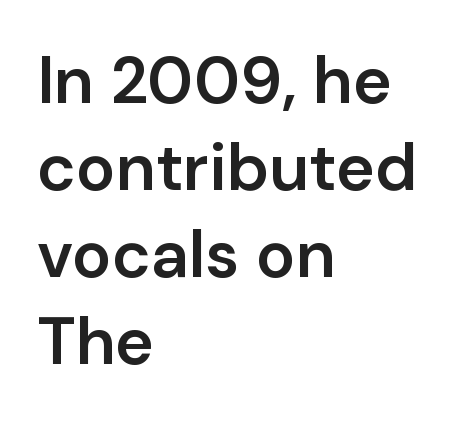
{"serif": "no", "italic": "no", "bold": "semi", "weight": "semibold", "width": "normal", "stroke_contrast": "low", "x_height": "medium", "monospaced": "no", "underline": "no", "align": "left", "line_spacing": "normal", "line_spacing_ratio": 1.32, "letter_spacing": "normal", "letter_spacing_em": 0.0, "glyph_px": 66}
